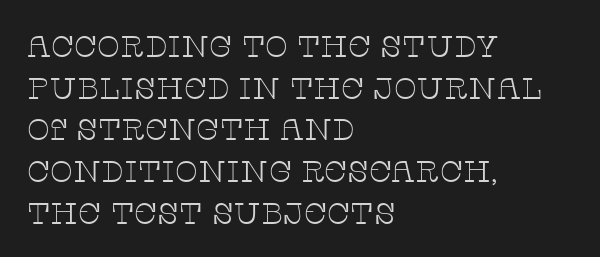
Q: Is the text bold? A: No.
Q: Is the text italic (slanted)? A: No, it is upright.
Q: Is the typeface a serif or a sans-serif typeface? A: Serif.
Q: Is the text underlined? A: No.
Q: How is the paragraph aligned? A: Left-aligned.
Q: Is the spacing between letters normal or unusually wide? A: Normal.
Q: Is the spacing between lines tight, normal or loose? A: Normal.
Q: Width (condensed, normal, or wide)? A: Wide.
Q: Stroke contrast? A: Low.
Q: x-height? A: Large.
Q: Monospaced? A: No.
